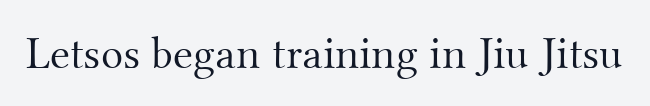
{"serif": "yes", "italic": "no", "bold": "no", "weight": "light", "width": "normal", "stroke_contrast": "medium", "x_height": "small", "monospaced": "no", "underline": "no", "letter_spacing": "normal", "letter_spacing_em": 0.0, "glyph_px": 46}
